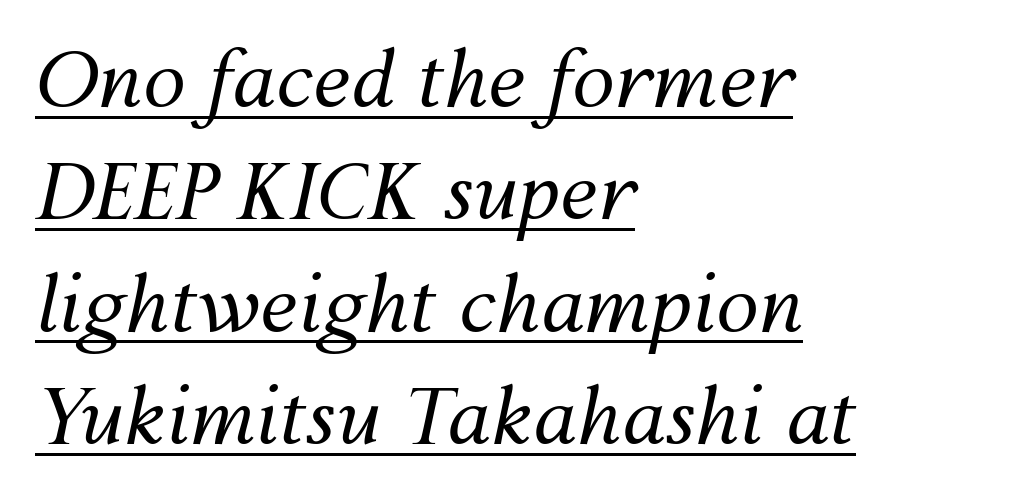
The characters are drawn with everyday or finer stroke widths. It's the slanting kind of type. The sample's only ornament is a line tracing under the words. Every row of glyphs begins at an identical x-position on the left.
